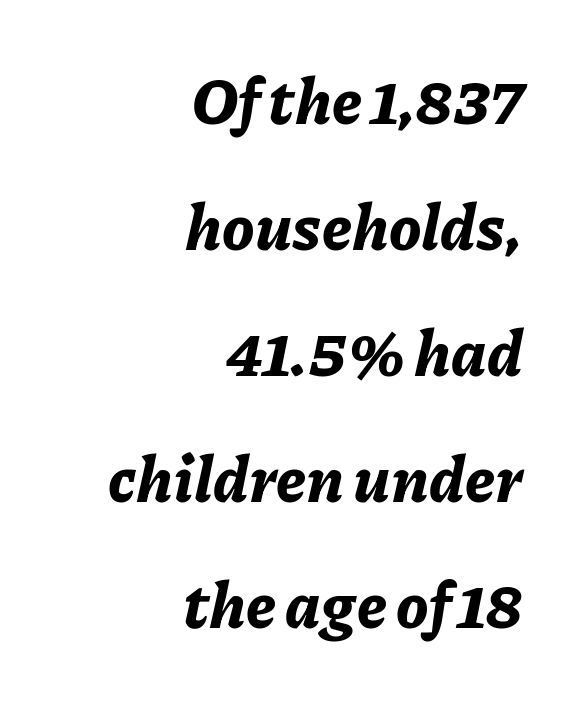
Every character sits at an angle, as italics do. Words float on clear page, feet unadorned. Looks like regular typesetting: each glyph gets only the width it needs. Quick note: interline space is abundant.
